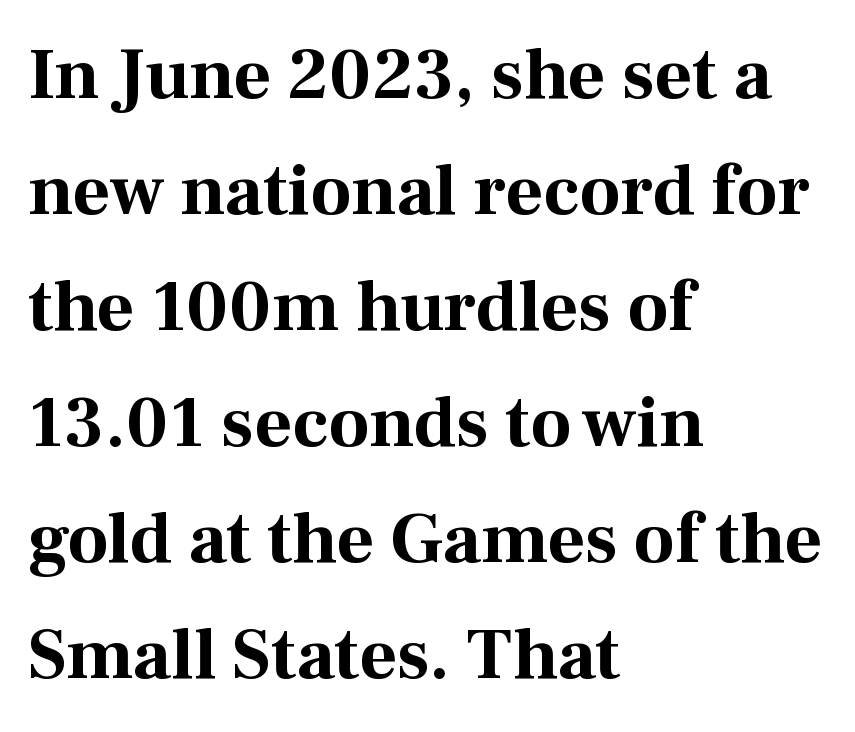
Is the letter spacing exaggerated? No — it looks like the ordinary default. The passage shown is typeset with a serif family. These lines sit exactly where default settings would place them. The passage shown is typed in a proportional face where columns would drift. This sample is left-justified, so line endings fall wherever the words run out.
